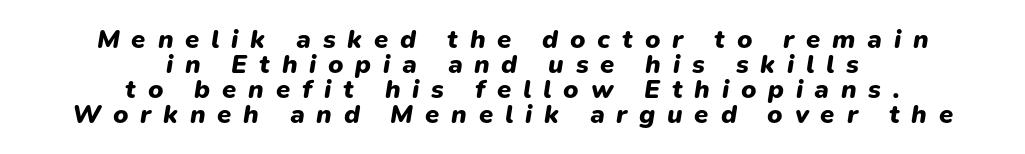
Q: Is the text bold? A: Yes.
Q: Is the text italic (slanted)? A: Yes, it leans right by about 9 degrees.
Q: Is the text underlined? A: No.
Q: How is the paragraph aligned? A: Centered.
Q: Is the spacing between letters normal or unusually wide? A: Unusually wide.
Q: Is the spacing between lines tight, normal or loose? A: Tight.
